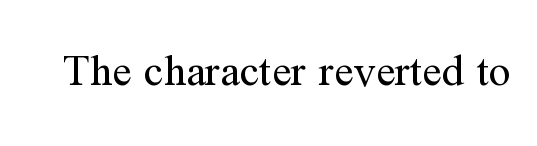
Designer's note — italics off, roman on. Is this a sans? No — the strokes have serifs. Quick note: underline off. This sample uses plain, unmodified letter spacing. Is this a fixed-width face? No — the glyphs have proportional, varying widths.
